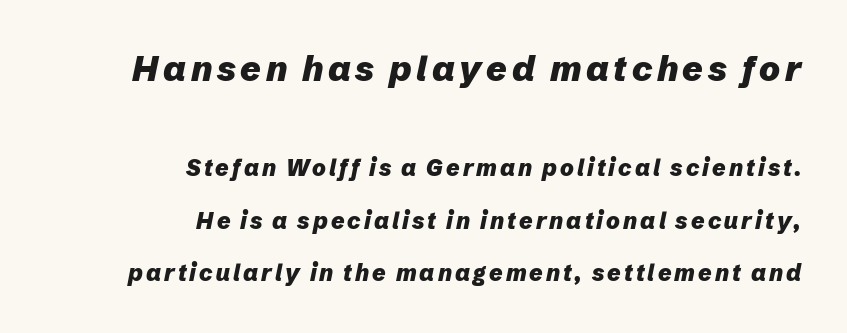
The image shows 35 px heavy type, italic (leaning right); set right-aligned, loose line spacing (2.27x), not underlined; the first (top) block is 1.52x larger; low stroke contrast and a medium x-height.
